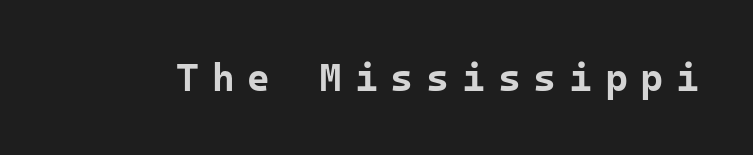
Someone cranked the tracking dial way up on this one. Note: no serifs on the glyphs. Look at the stroke-to-counter ratio: heavy, a bold. Notice how the stems are strictly vertical — no italics here. Glance below the letters and you will spot only blank space.
